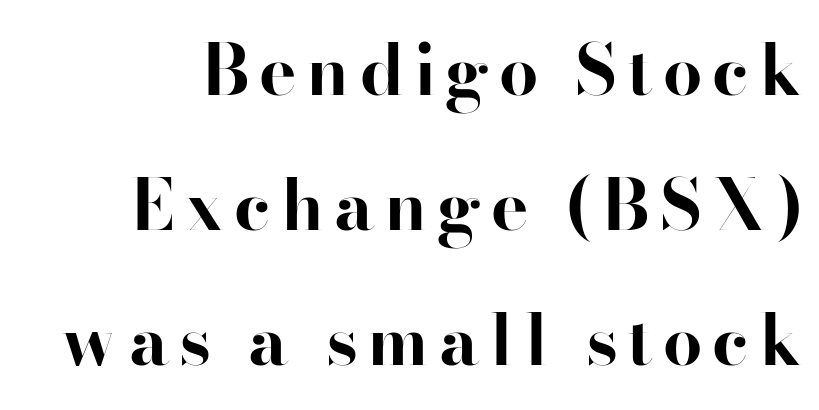
Q: Is the text bold? A: Yes.
Q: Is the text italic (slanted)? A: No, it is upright.
Q: Is the typeface a serif or a sans-serif typeface? A: Serif.
Q: Is the text underlined? A: No.
Q: Is the spacing between lines tight, normal or loose? A: Loose.
Q: Width (condensed, normal, or wide)? A: Normal.
Q: Stroke contrast? A: High.
Q: x-height? A: Small.
Q: Monospaced? A: No.
